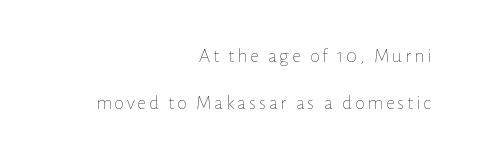
{"italic": "no", "bold": "no", "underline": "no", "align": "right", "line_spacing": "loose", "line_spacing_ratio": 2.37, "glyph_px": 20}
